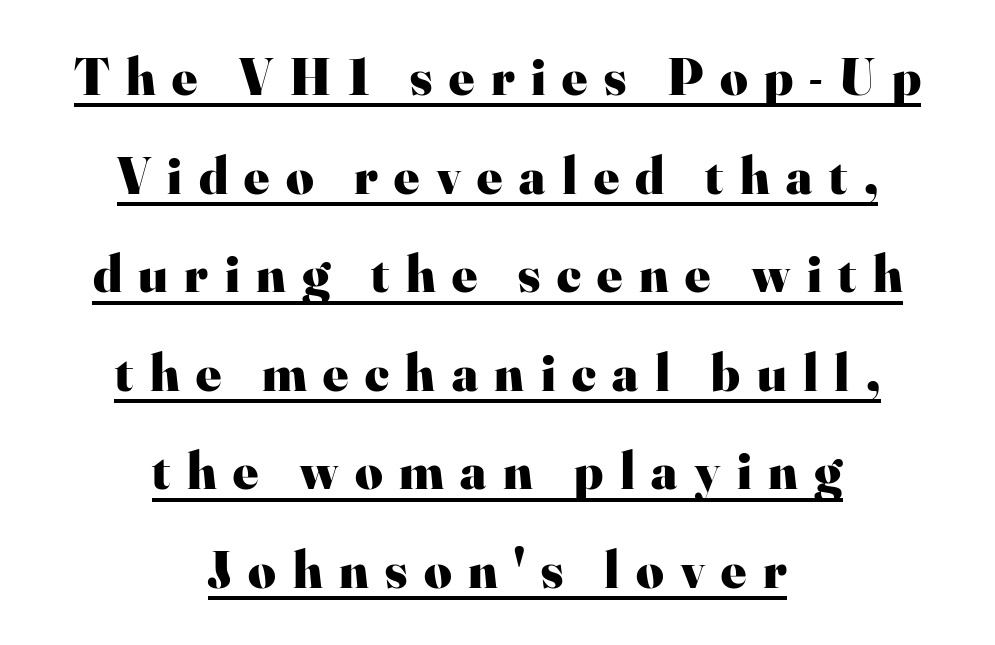
{"serif": "yes", "italic": "no", "bold": "yes", "weight": "heavy", "width": "normal", "stroke_contrast": "high", "x_height": "small", "monospaced": "no", "underline": "yes", "align": "center", "line_spacing_ratio": 1.86, "letter_spacing": "wide", "letter_spacing_em": 0.31, "glyph_px": 53}
